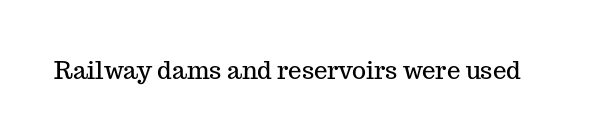
{"italic": "no", "underline": "no", "letter_spacing": "normal", "letter_spacing_em": 0.0, "glyph_px": 24}
